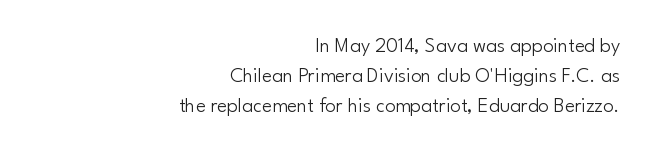
{"italic": "no", "bold": "no", "underline": "no", "align": "right", "line_spacing": "normal", "line_spacing_ratio": 1.43, "letter_spacing": "normal", "letter_spacing_em": 0.0, "glyph_px": 21}
